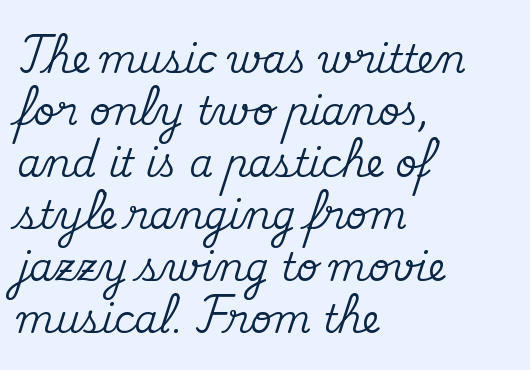
The image shows 38 px serif type; set left-aligned, normal line spacing (1.37x), normal letter spacing, not underlined; medium stroke contrast and a small x-height.
